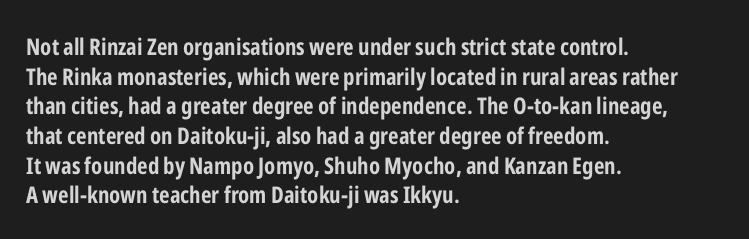
{"italic": "no", "bold": "yes", "underline": "no", "align": "left", "line_spacing": "normal", "line_spacing_ratio": 1.29, "letter_spacing": "normal", "letter_spacing_em": 0.0, "glyph_px": 23}
